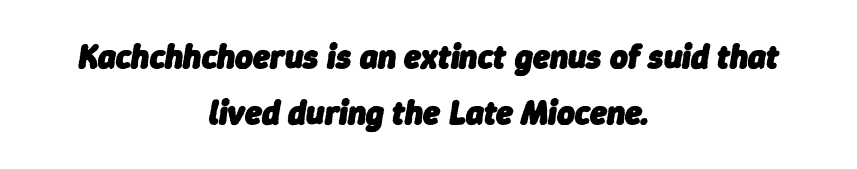
{"italic": "yes", "lean": "right", "slant_degrees": 9, "bold": "yes", "weight": "heavy", "width": "normal", "stroke_contrast": "low", "x_height": "medium", "monospaced": "no", "underline": "no", "align": "center", "line_spacing": "normal", "line_spacing_ratio": 1.65, "letter_spacing": "normal", "letter_spacing_em": 0.0, "glyph_px": 34}
